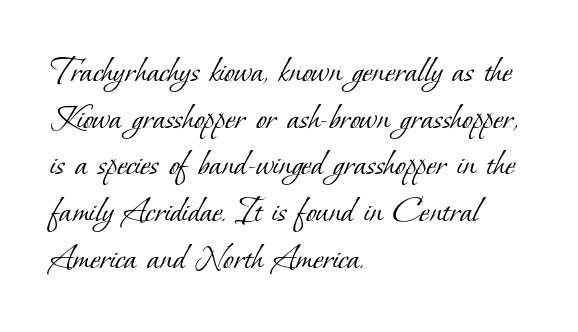
Each letter's strokes conclude with small projecting serifs. The passage shown is typed in a proportional face where columns would drift. Counters stay open thanks to moderate or lighter strokes. The rendering keeps characters at their native spacing. The zone under the glyphs is completely vacant.
